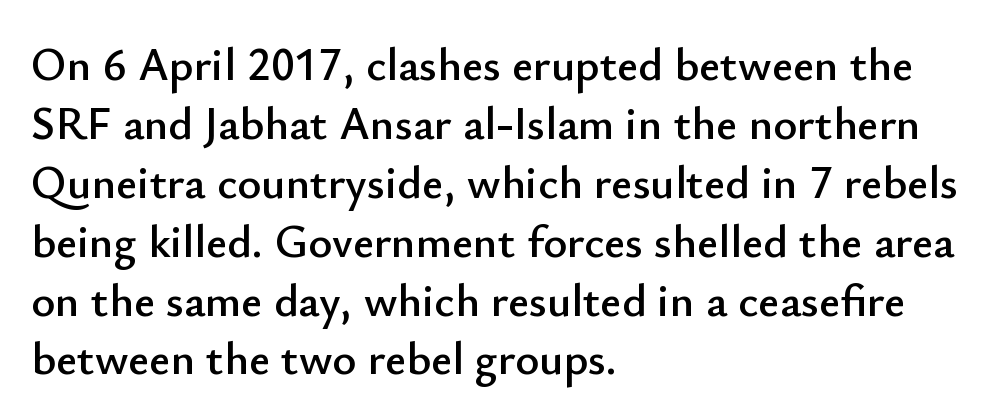
The image shows 46 px sans-serif type, upright; set left-aligned, normal line spacing (1.28x), normal letter spacing, not underlined; low stroke contrast and a small x-height.
